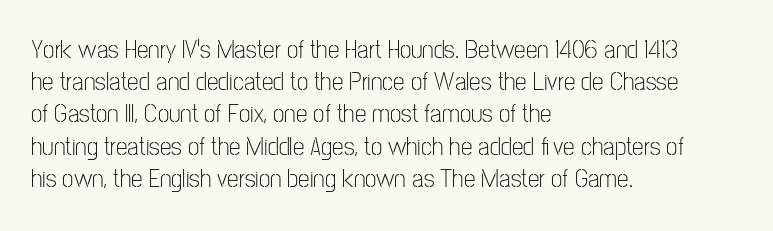
No letter is thick-stroked: the sample isn't bold. The lettering stays uniformly vertical, giving the passage a roman look. This sample uses plain, unmodified letter spacing. These lines stack with their left ends in a neat column. The gap between lines stays unmarked.
